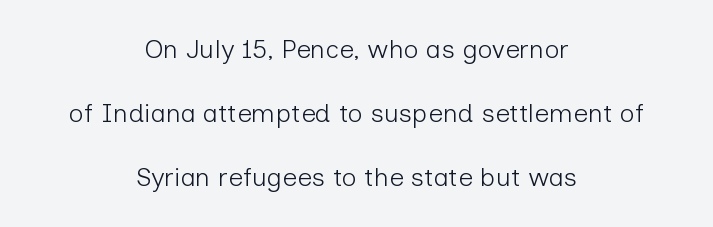
The image shows 26 px text type, upright; set centered, loose line spacing (2.47x), normal letter spacing, not underlined.
